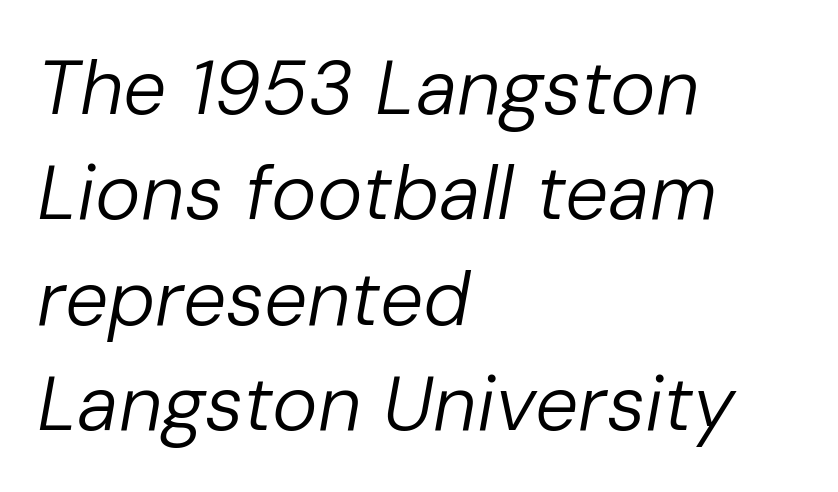
{"italic": "yes", "lean": "right", "slant_degrees": 10, "bold": "no", "weight": "regular", "width": "normal", "stroke_contrast": "low", "x_height": "medium", "monospaced": "no", "underline": "no", "align": "left", "line_spacing": "normal", "line_spacing_ratio": 1.37, "letter_spacing": "normal", "letter_spacing_em": 0.0, "glyph_px": 77}
